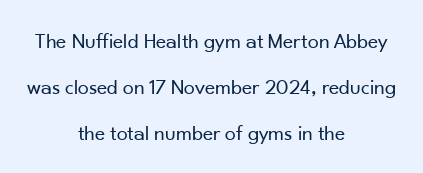
The image shows 22 px text type, upright; set centered, loose line spacing (2.08x), normal letter spacing, not underlined.
